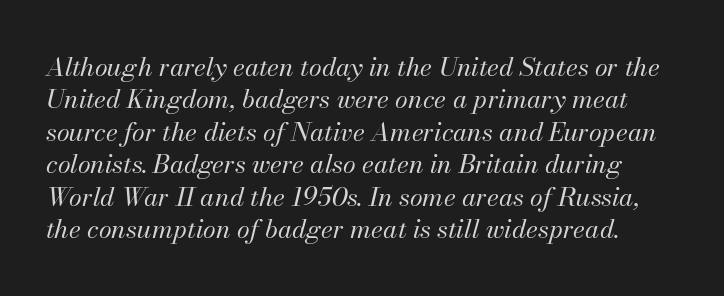
{"italic": "yes", "lean": "right", "slant_degrees": 13, "bold": "no", "underline": "no", "line_spacing": "normal", "line_spacing_ratio": 1.25, "letter_spacing": "normal", "letter_spacing_em": 0.0, "glyph_px": 26}
